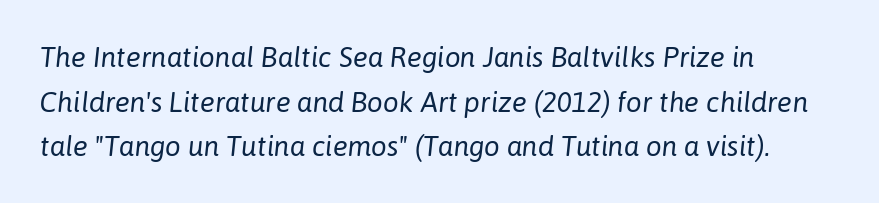
The image shows 28 px regular-weight type, italic (leaning right); set left-aligned, normal line spacing (1.59x), normal letter spacing, not underlined; low stroke contrast and a medium x-height.
